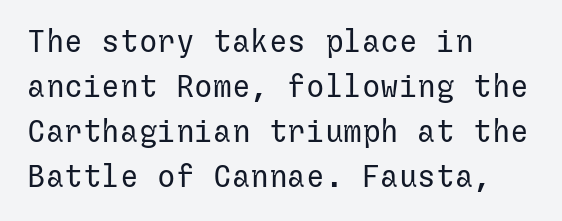
Q: Is the text bold? A: No.
Q: Is the text italic (slanted)? A: No, it is upright.
Q: Is the typeface a serif or a sans-serif typeface? A: Sans-serif.
Q: Is the text underlined? A: No.
Q: How is the paragraph aligned? A: Left-aligned.
Q: Is the spacing between letters normal or unusually wide? A: Normal.
Q: Is the spacing between lines tight, normal or loose? A: Normal.
Q: Width (condensed, normal, or wide)? A: Normal.
Q: Stroke contrast? A: Low.
Q: x-height? A: Medium.
